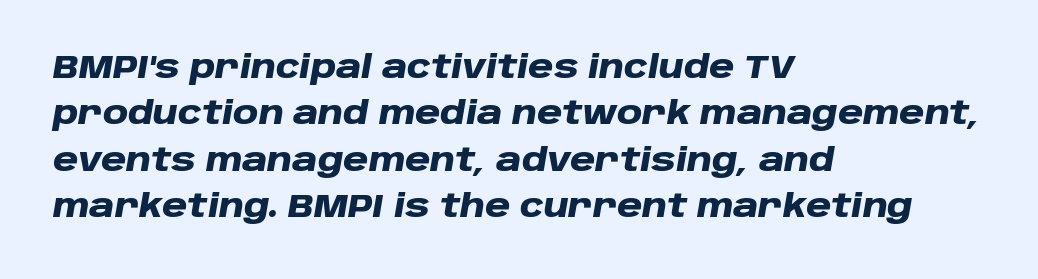
{"italic": "yes", "lean": "right", "slant_degrees": 10, "bold": "yes", "weight": "heavy", "width": "wide", "stroke_contrast": "low", "x_height": "large", "monospaced": "no", "underline": "no", "align": "left", "line_spacing": "normal", "line_spacing_ratio": 1.5, "letter_spacing": "normal", "letter_spacing_em": 0.0, "glyph_px": 31}
